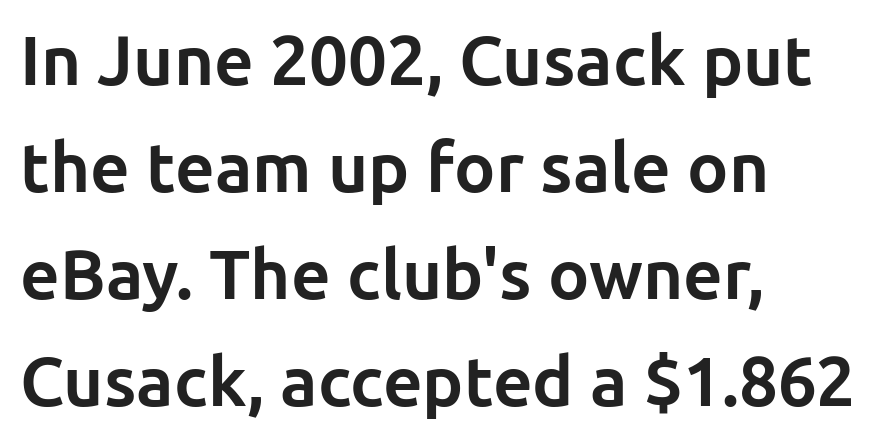
{"serif": "no", "italic": "no", "bold": "yes", "weight": "bold", "width": "normal", "stroke_contrast": "low", "x_height": "medium", "monospaced": "no", "underline": "no", "align": "left", "line_spacing": "normal", "line_spacing_ratio": 1.55, "letter_spacing": "normal", "letter_spacing_em": 0.0, "glyph_px": 69}
